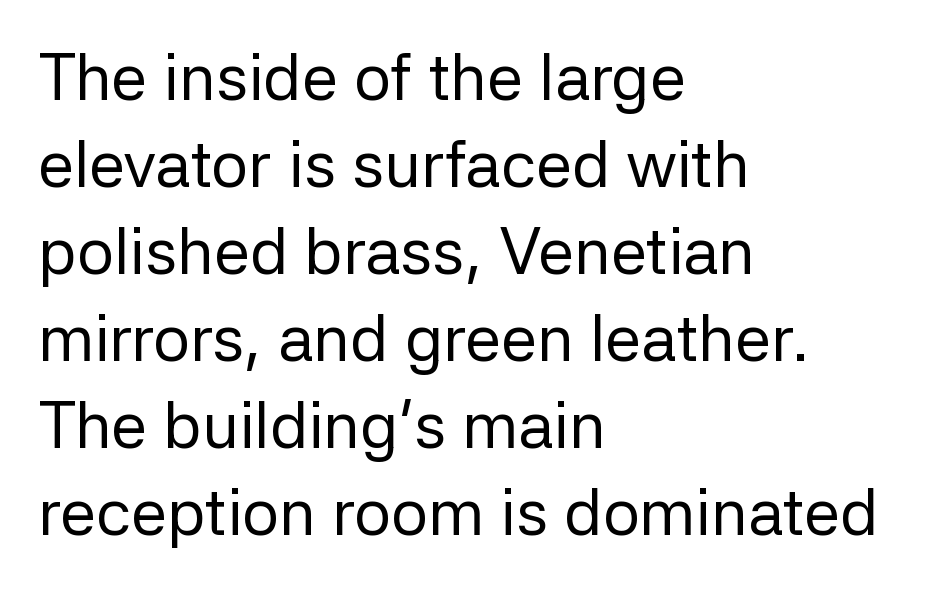
Q: Is the text bold? A: No.
Q: Is the text italic (slanted)? A: No, it is upright.
Q: Is the typeface a serif or a sans-serif typeface? A: Sans-serif.
Q: Is the text underlined? A: No.
Q: How is the paragraph aligned? A: Left-aligned.
Q: Is the spacing between letters normal or unusually wide? A: Normal.
Q: Is the spacing between lines tight, normal or loose? A: Normal.
Q: Width (condensed, normal, or wide)? A: Normal.
Q: Stroke contrast? A: Low.
Q: x-height? A: Medium.
Q: Monospaced? A: No.
